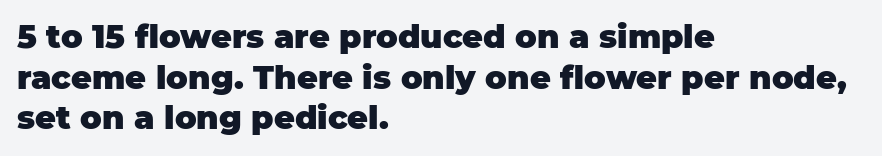
Q: Is the text bold? A: Yes.
Q: Is the text italic (slanted)? A: No, it is upright.
Q: Is the typeface a serif or a sans-serif typeface? A: Sans-serif.
Q: Is the text underlined? A: No.
Q: How is the paragraph aligned? A: Left-aligned.
Q: Is the spacing between letters normal or unusually wide? A: Normal.
Q: Is the spacing between lines tight, normal or loose? A: Normal.
Q: Width (condensed, normal, or wide)? A: Normal.
Q: Stroke contrast? A: Low.
Q: x-height? A: Large.
Q: Monospaced? A: No.
